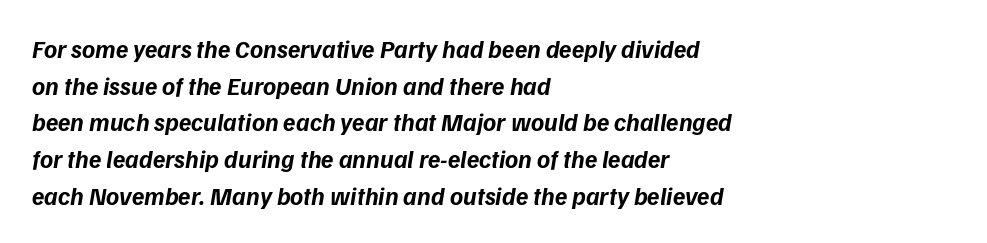
Line spacing here is normal. Nobody touched the tracking dial on this one. Students, this is bold: see how much ink each stroke carries. Descender tails drop into unmarked territory.
